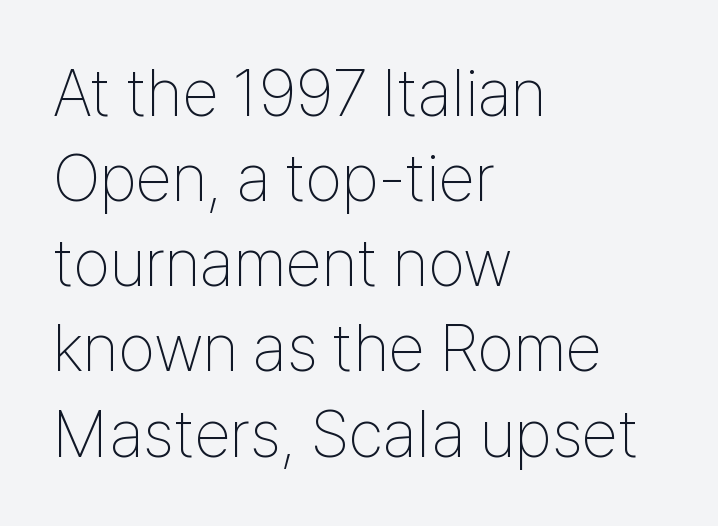
{"serif": "no", "italic": "no", "bold": "no", "weight": "thin", "width": "condensed", "stroke_contrast": "low", "x_height": "medium", "monospaced": "no", "underline": "no", "align": "left", "line_spacing": "normal", "line_spacing_ratio": 1.29, "letter_spacing": "normal", "letter_spacing_em": 0.0, "glyph_px": 66}
